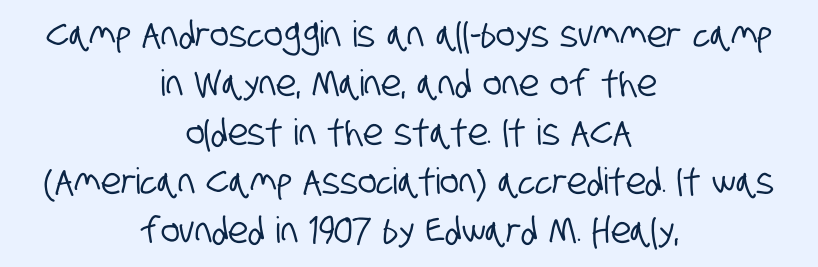
The image shows 36 px condensed sans-serif type; set centered, normal line spacing (1.36x), normal letter spacing, not underlined; low stroke contrast and a large x-height.
